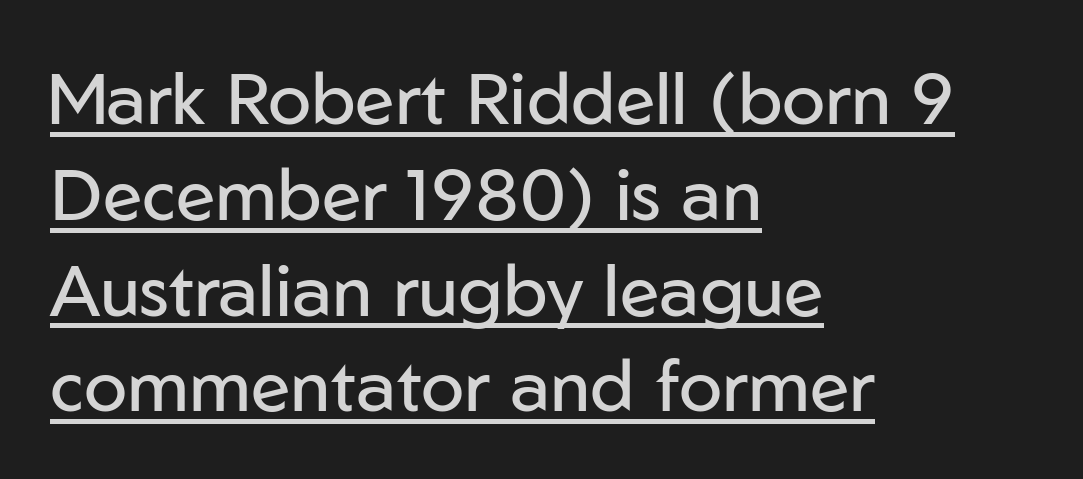
Q: Is the text bold? A: No.
Q: Is the text italic (slanted)? A: No, it is upright.
Q: Is the typeface a serif or a sans-serif typeface? A: Sans-serif.
Q: Is the text underlined? A: Yes.
Q: How is the paragraph aligned? A: Left-aligned.
Q: Is the spacing between letters normal or unusually wide? A: Normal.
Q: Is the spacing between lines tight, normal or loose? A: Normal.
Q: Width (condensed, normal, or wide)? A: Normal.
Q: Stroke contrast? A: Low.
Q: x-height? A: Medium.
Q: Monospaced? A: No.
